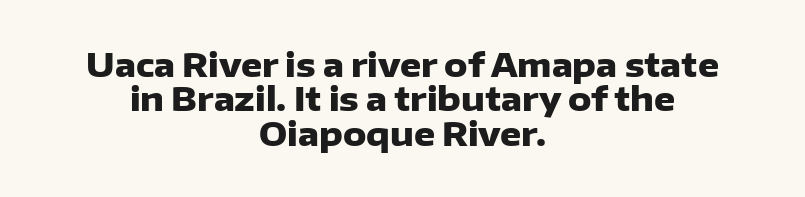
Q: Is the text bold? A: Yes.
Q: Is the text italic (slanted)? A: No, it is upright.
Q: Is the typeface a serif or a sans-serif typeface? A: Sans-serif.
Q: Is the text underlined? A: No.
Q: How is the paragraph aligned? A: Centered.
Q: Is the spacing between letters normal or unusually wide? A: Normal.
Q: Is the spacing between lines tight, normal or loose? A: Tight.
Q: Width (condensed, normal, or wide)? A: Normal.
Q: Stroke contrast? A: Low.
Q: x-height? A: Medium.
Q: Monospaced? A: No.
